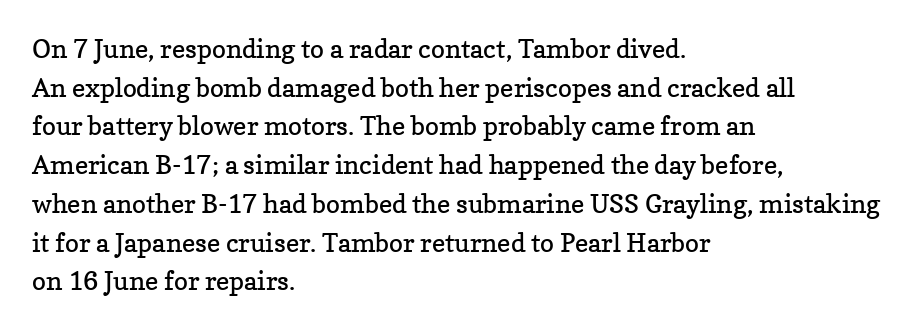
The image shows 26 px text type, upright; set left-aligned, normal line spacing (1.49x), normal letter spacing, not underlined.
